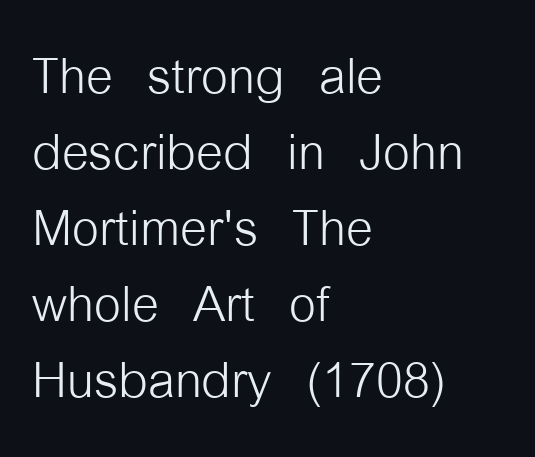
The image shows 69 px light, condensed sans-serif type, upright; set left-aligned, tight line spacing (1.1x), normal letter spacing, not underlined; low stroke contrast and a medium x-height.
